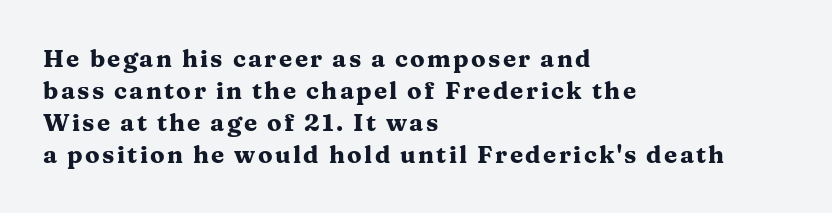
No word sits above an underline. Line spacing here is normal. If you drew a line through each stem, it would be perfectly vertical. A classic flush-left, rag-right setting is used for this passage. As a designer I'd log this as weight 700, bold.
